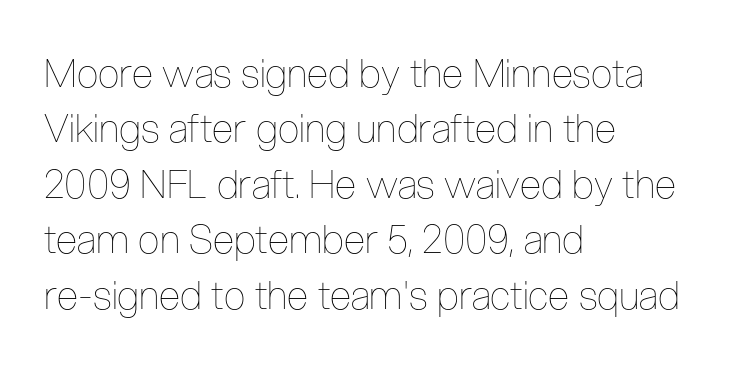
The image shows 39 px thin, condensed type, upright; set left-aligned, normal line spacing (1.42x), normal letter spacing, not underlined; low stroke contrast and a medium x-height.
